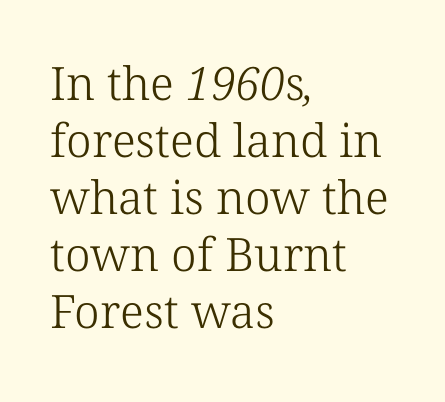
Q: Is the text bold? A: No.
Q: Is the typeface a serif or a sans-serif typeface? A: Serif.
Q: Is the text underlined? A: No.
Q: How is the paragraph aligned? A: Left-aligned.
Q: Is the spacing between letters normal or unusually wide? A: Normal.
Q: Width (condensed, normal, or wide)? A: Normal.
Q: Stroke contrast? A: Low.
Q: x-height? A: Medium.
Q: Monospaced? A: No.
